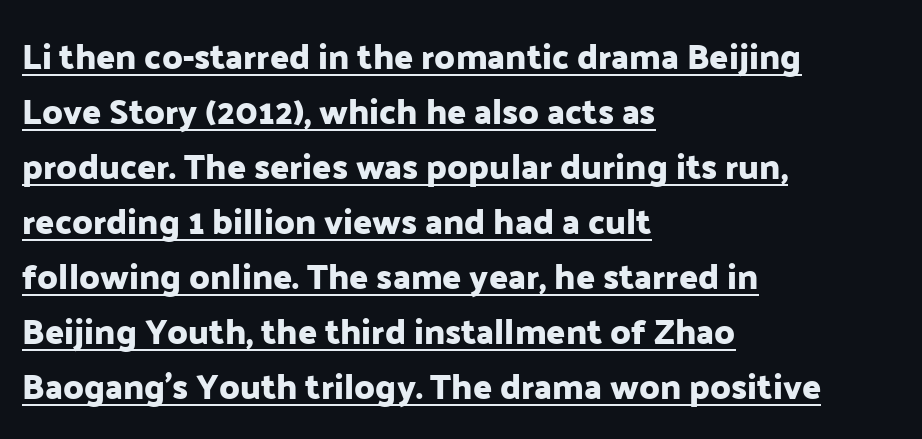
Grotesque or geometric, the face here clearly has no serifs. This rendering features underlined lettering. Varying glyph widths throughout — classic text-font behaviour. Students, note that the glyphs here touch the page at normal intervals.
